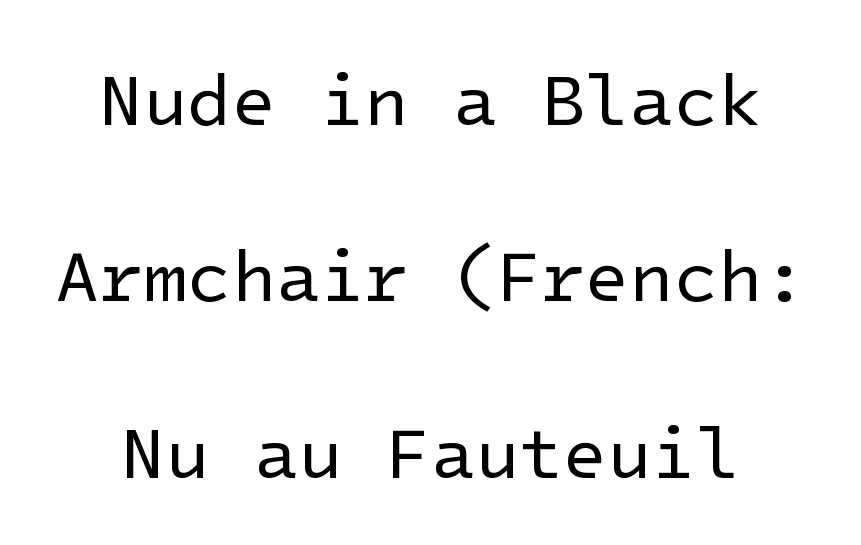
Spacing between characters is what you'd get straight out of the box. Regarding leading, the lines here are spaced well apart. To sum up the face: it is a sans, with no serifs. Nobody drew a line under any word here.
